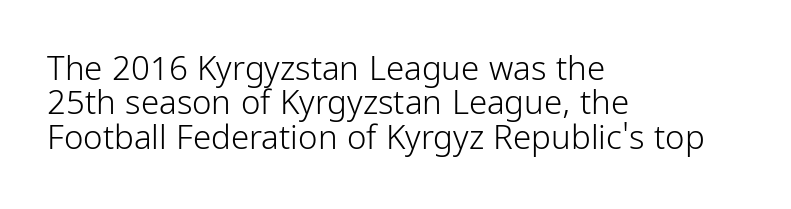
{"serif": "no", "italic": "no", "bold": "no", "weight": "light", "width": "condensed", "stroke_contrast": "low", "x_height": "medium", "monospaced": "no", "underline": "no", "align": "left", "line_spacing": "tight", "line_spacing_ratio": 1.04, "letter_spacing": "normal", "letter_spacing_em": 0.0, "glyph_px": 33}
